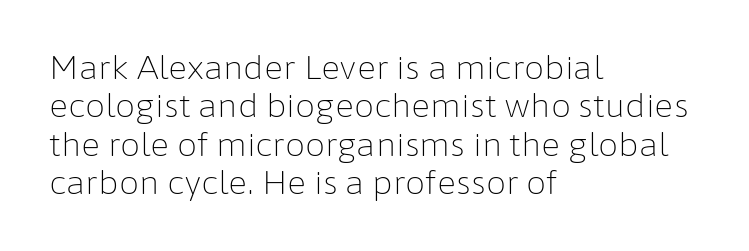
Q: Is the text bold? A: No.
Q: Is the text italic (slanted)? A: No, it is upright.
Q: Is the typeface a serif or a sans-serif typeface? A: Sans-serif.
Q: Is the text underlined? A: No.
Q: How is the paragraph aligned? A: Left-aligned.
Q: Is the spacing between letters normal or unusually wide? A: Normal.
Q: Width (condensed, normal, or wide)? A: Normal.
Q: Stroke contrast? A: Low.
Q: x-height? A: Medium.
Q: Monospaced? A: No.
